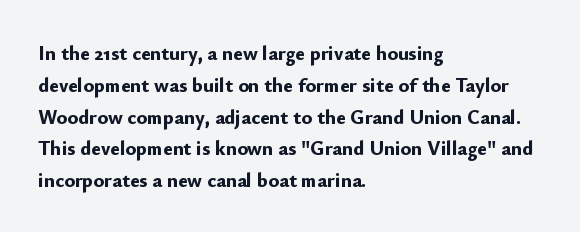
{"italic": "no", "bold": "yes", "underline": "no", "align": "left", "line_spacing": "normal", "line_spacing_ratio": 1.59, "letter_spacing": "normal", "letter_spacing_em": 0.0, "glyph_px": 20}
